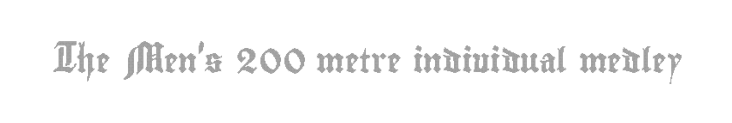
The image shows 24 px text type, upright; set normal letter spacing, not underlined.
